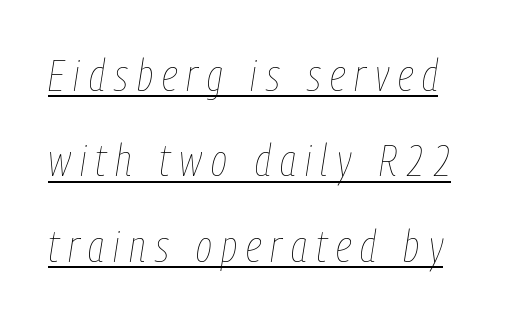
{"italic": "yes", "lean": "right", "slant_degrees": 9, "bold": "no", "weight": "thin", "width": "condensed", "stroke_contrast": "low", "x_height": "medium", "monospaced": "no", "underline": "yes", "line_spacing": "loose", "line_spacing_ratio": 1.94, "letter_spacing": "wide", "letter_spacing_em": 0.21, "glyph_px": 44}
